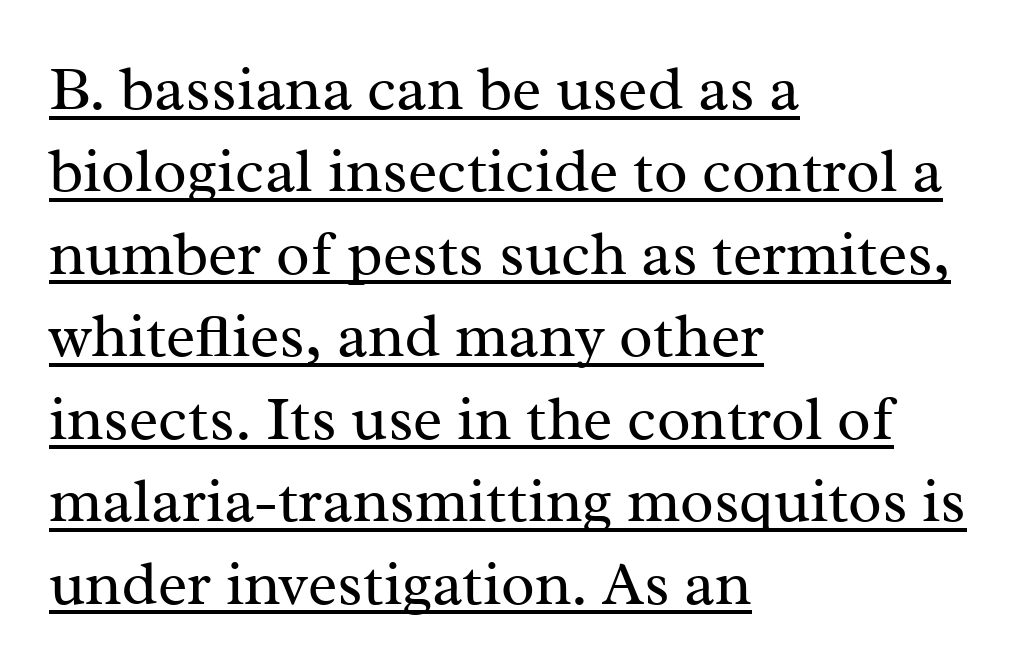
{"serif": "yes", "italic": "no", "bold": "no", "weight": "regular", "width": "normal", "stroke_contrast": "medium", "x_height": "medium", "monospaced": "no", "underline": "yes", "align": "left", "line_spacing": "normal", "line_spacing_ratio": 1.33, "letter_spacing": "normal", "letter_spacing_em": 0.0, "glyph_px": 62}
